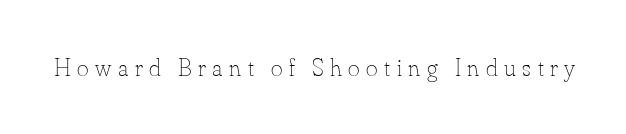
{"italic": "no", "bold": "no", "underline": "no", "letter_spacing": "wide", "letter_spacing_em": 0.26, "glyph_px": 25}
